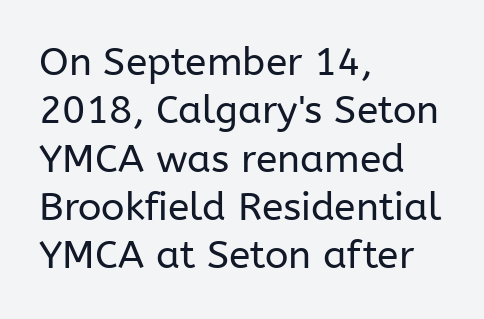
{"serif": "no", "italic": "no", "bold": "no", "weight": "regular", "width": "normal", "stroke_contrast": "low", "x_height": "medium", "monospaced": "no", "underline": "no", "align": "left", "line_spacing_ratio": 1.24, "letter_spacing": "normal", "letter_spacing_em": 0.0, "glyph_px": 39}
